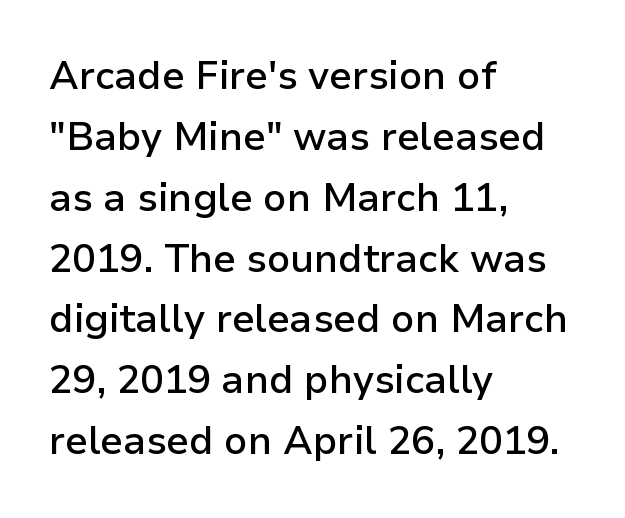
Q: Is the text bold? A: Semi-bold.
Q: Is the text italic (slanted)? A: No, it is upright.
Q: Is the typeface a serif or a sans-serif typeface? A: Sans-serif.
Q: Is the text underlined? A: No.
Q: How is the paragraph aligned? A: Left-aligned.
Q: Is the spacing between letters normal or unusually wide? A: Normal.
Q: Is the spacing between lines tight, normal or loose? A: Normal.
Q: Width (condensed, normal, or wide)? A: Normal.
Q: Stroke contrast? A: Low.
Q: x-height? A: Medium.
Q: Monospaced? A: No.
